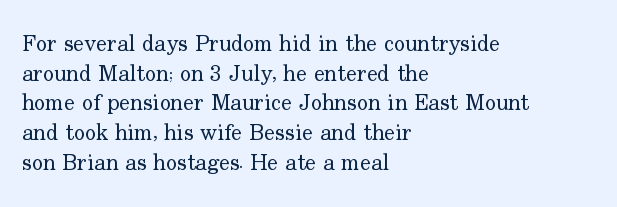
The image shows 23 px text type, upright; set left-aligned, normal line spacing (1.29x), normal letter spacing, not underlined.
